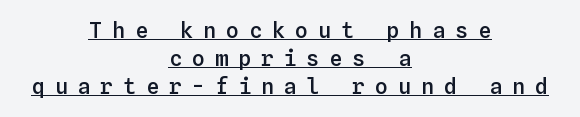
The image shows 22 px text type, upright; set centered, normal line spacing (1.28x), unusually wide letter spacing (+0.44 em), underlined.
